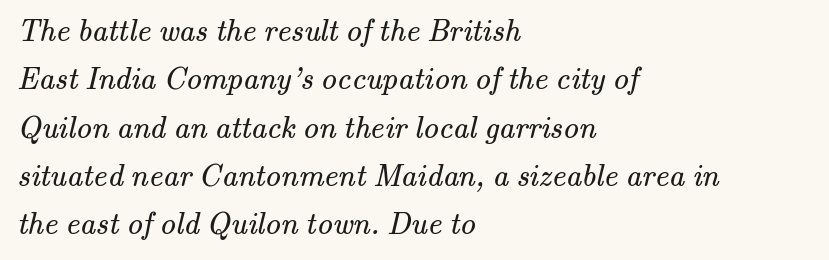
Q: Is the text bold? A: No.
Q: Is the typeface a serif or a sans-serif typeface? A: Serif.
Q: Is the text underlined? A: No.
Q: How is the paragraph aligned? A: Left-aligned.
Q: Is the spacing between letters normal or unusually wide? A: Normal.
Q: Is the spacing between lines tight, normal or loose? A: Normal.
Q: Width (condensed, normal, or wide)? A: Normal.
Q: Stroke contrast? A: Medium.
Q: x-height? A: Small.
Q: Monospaced? A: No.
